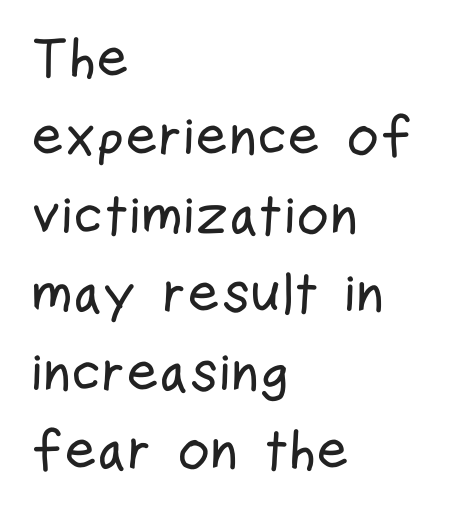
The image shows 56 px condensed sans-serif type, upright; set left-aligned, normal line spacing (1.4x), normal letter spacing, not underlined; low stroke contrast and a medium x-height.
